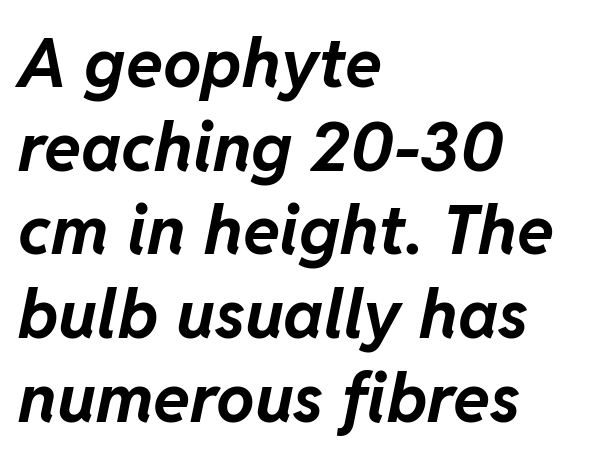
The image shows 68 px bold type, italic (leaning right); set left-aligned, line spacing 1.23x, normal letter spacing, not underlined; low stroke contrast and a medium x-height.
